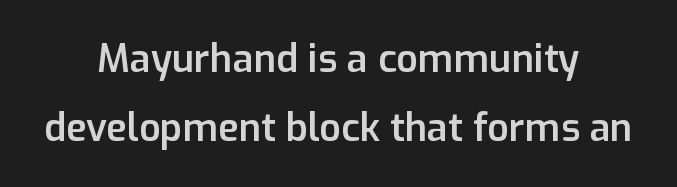
Honestly, there is no underline to notice here at all. Font category for this specimen: sans-serif. Spacing between characters is what you'd get straight out of the box. The rendering uses natural spacing where letterforms have individual widths.
